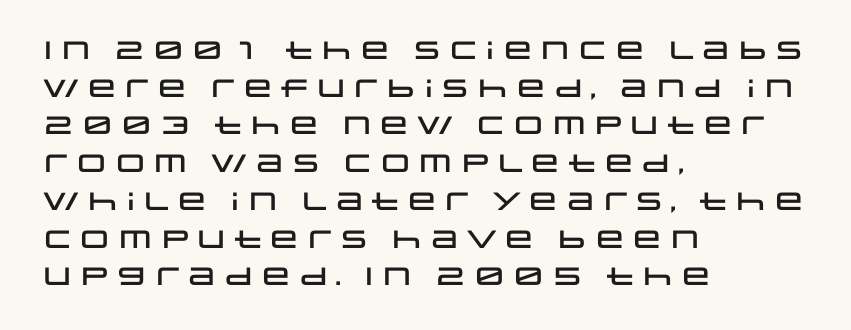
The image shows 25 px text type, upright; set left-aligned, normal line spacing (1.51x), normal letter spacing, not underlined.
